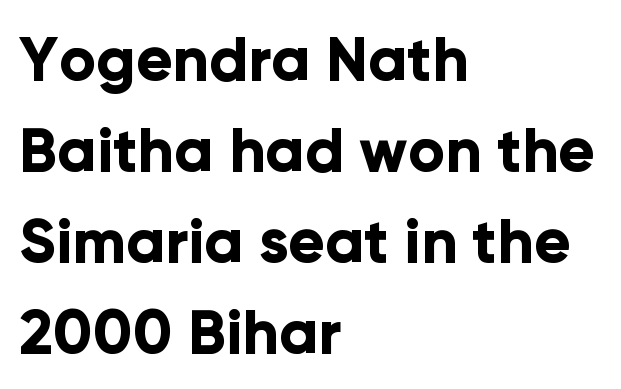
The image shows 61 px bold sans-serif type, upright; set left-aligned, normal line spacing (1.49x), normal letter spacing, not underlined; low stroke contrast and a medium x-height.
